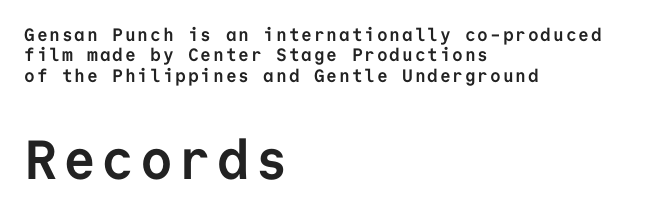
Q: Is the text bold? A: Yes.
Q: Is the text italic (slanted)? A: No, it is upright.
Q: Is the typeface a serif or a sans-serif typeface? A: Sans-serif.
Q: Is the text underlined? A: No.
Q: How is the paragraph aligned? A: Left-aligned.
Q: Is the spacing between lines tight, normal or loose? A: Tight.
Q: Which block of text is set in a larger size, the first (top) or the second (bottom)? A: The second (bottom) one.
Q: Width (condensed, normal, or wide)? A: Normal.
Q: Stroke contrast? A: Low.
Q: x-height? A: Medium.
Q: Monospaced? A: Yes.
